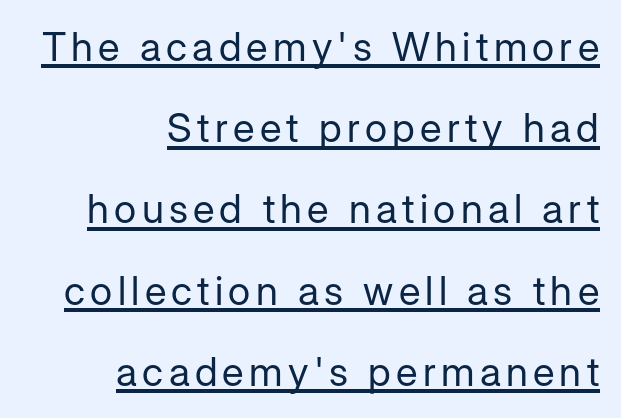
The image shows 40 px regular-weight sans-serif type, upright; set right-aligned, loose line spacing (2.03x), underlined; low stroke contrast and a medium x-height.
